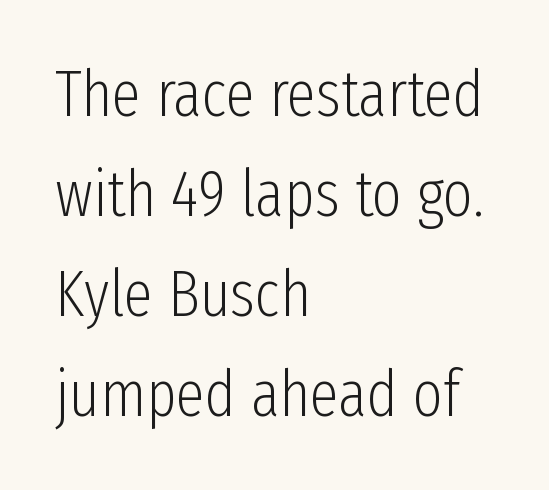
{"serif": "no", "italic": "no", "bold": "no", "weight": "light", "width": "condensed", "stroke_contrast": "low", "x_height": "medium", "monospaced": "no", "underline": "no", "align": "left", "line_spacing": "normal", "line_spacing_ratio": 1.54, "letter_spacing": "normal", "letter_spacing_em": 0.0, "glyph_px": 65}
